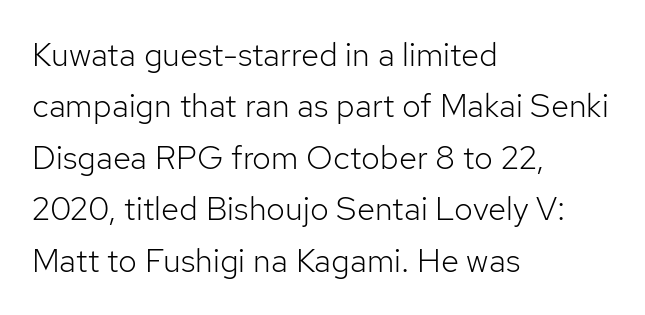
The image shows 33 px light sans-serif type, upright; set left-aligned, normal line spacing (1.56x), normal letter spacing, not underlined; low stroke contrast and a medium x-height.
